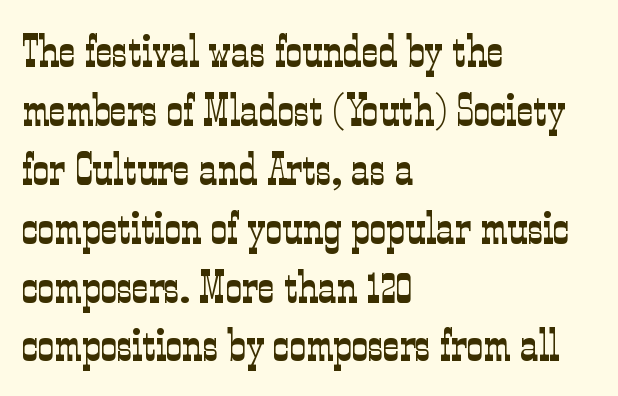
Unlike a clean sans, this face finishes its strokes with serifs. You can tell it's not italic because the verticals are truly vertical. Note the varied advance widths — an 'i' is clearly narrower than an 'm'. This sample is left-justified, so line endings fall wherever the words run out.
